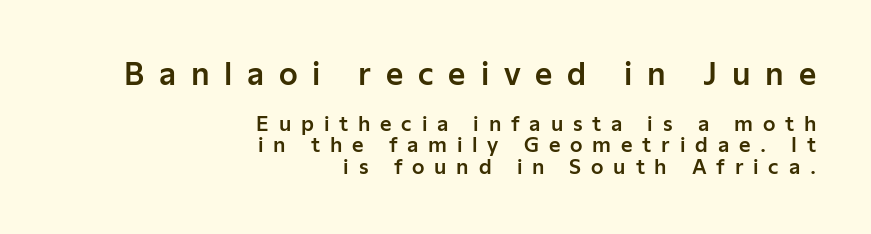
A sans-serif font was chosen for this passage. Quick note: interline space is minimal. Notice how the passage keeps a crisp vertical edge on the right only. A roman cut, with each character standing at attention. The words here are not underlined.
